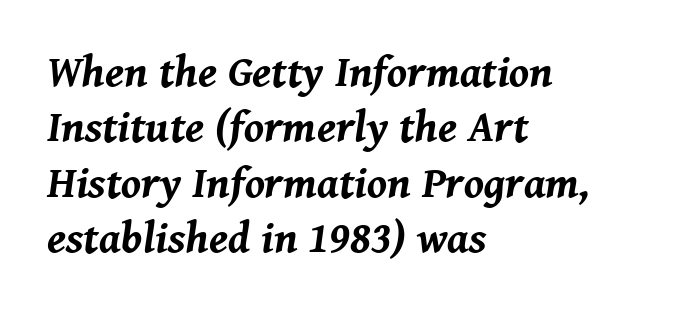
Q: Is the text bold? A: Yes.
Q: Is the text italic (slanted)? A: Yes, it leans right by about 8 degrees.
Q: Is the text underlined? A: No.
Q: How is the paragraph aligned? A: Left-aligned.
Q: Is the spacing between letters normal or unusually wide? A: Normal.
Q: Is the spacing between lines tight, normal or loose? A: Normal.
Q: Width (condensed, normal, or wide)? A: Normal.
Q: Stroke contrast? A: Medium.
Q: x-height? A: Medium.
Q: Monospaced? A: No.
